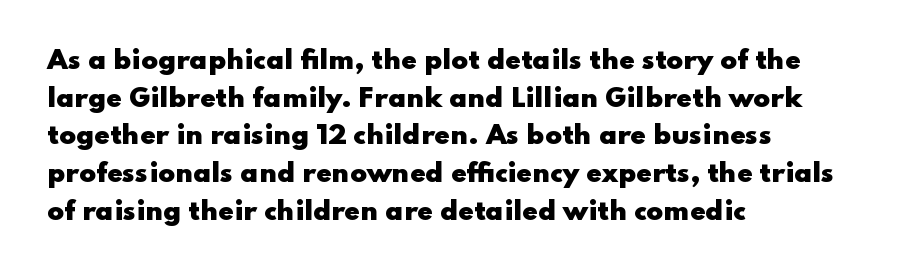
Students, note that the glyphs here touch the page at normal intervals. The vertical gap from one line to the next is medium. The lettering stays uniformly vertical, giving the passage a roman look. The lines are quadded left. Heft: maximum for text — a bold. Type without underlining.
